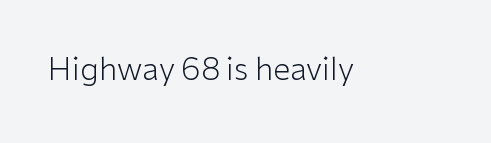
The passage shown is typeset with a sans-serif family. A roman cut, with each character standing at attention. The strip under each line holds only bare page. Caption: face not bold, strokes unweighted.
